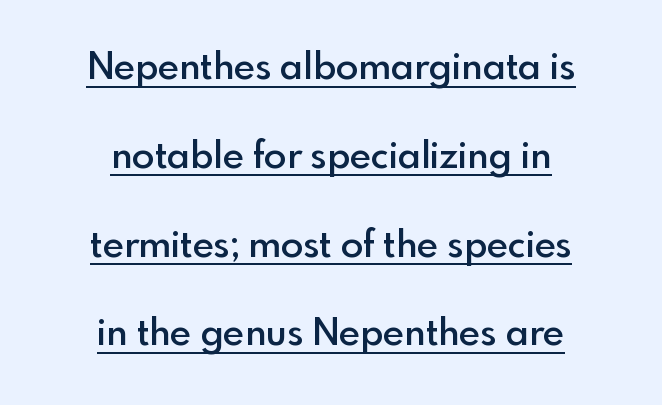
Q: Is the text bold? A: Semi-bold.
Q: Is the text italic (slanted)? A: No, it is upright.
Q: Is the typeface a serif or a sans-serif typeface? A: Sans-serif.
Q: Is the text underlined? A: Yes.
Q: How is the paragraph aligned? A: Centered.
Q: Is the spacing between letters normal or unusually wide? A: Normal.
Q: Is the spacing between lines tight, normal or loose? A: Loose.
Q: Width (condensed, normal, or wide)? A: Normal.
Q: x-height? A: Small.
Q: Monospaced? A: No.
